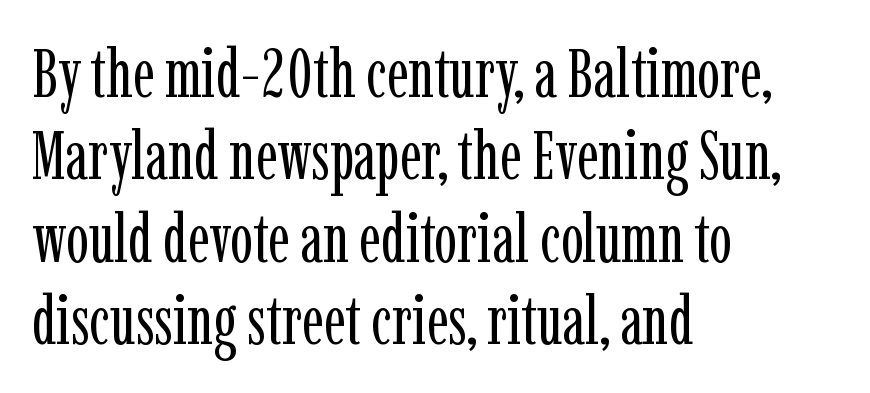
Q: Is the text bold? A: No.
Q: Is the text italic (slanted)? A: No, it is upright.
Q: Is the typeface a serif or a sans-serif typeface? A: Serif.
Q: Is the text underlined? A: No.
Q: How is the paragraph aligned? A: Left-aligned.
Q: Is the spacing between letters normal or unusually wide? A: Normal.
Q: Width (condensed, normal, or wide)? A: Condensed.
Q: Stroke contrast? A: Low.
Q: x-height? A: Medium.
Q: Monospaced? A: No.
